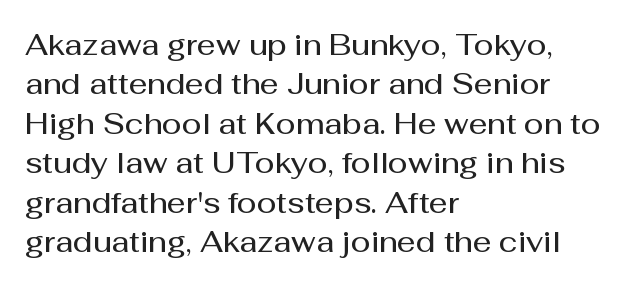
{"serif": "no", "italic": "no", "bold": "semi", "weight": "semibold", "width": "normal", "stroke_contrast": "medium", "x_height": "medium", "monospaced": "no", "underline": "no", "align": "left", "line_spacing": "normal", "line_spacing_ratio": 1.36, "letter_spacing": "normal", "letter_spacing_em": 0.0, "glyph_px": 29}
